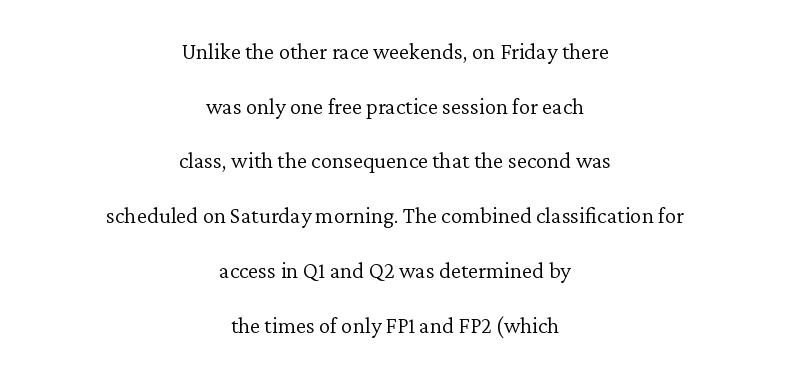
The paragraph has two soft edges and a firm central axis. Tall strokes in this sample are plumb rather than angled. A clean baseline with only descenders dipping below it. Is the stroke heavy? The answer is a plain regular-or-lighter.
